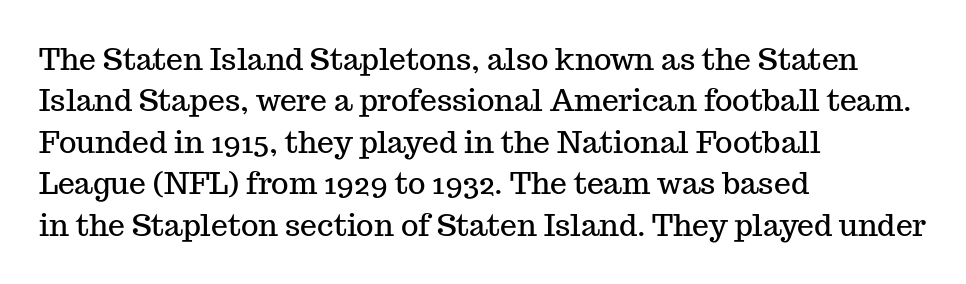
{"serif": "yes", "italic": "no", "width": "normal", "stroke_contrast": "medium", "x_height": "medium", "monospaced": "no", "underline": "no", "align": "left", "line_spacing": "normal", "line_spacing_ratio": 1.38, "letter_spacing": "normal", "letter_spacing_em": 0.0, "glyph_px": 30}
